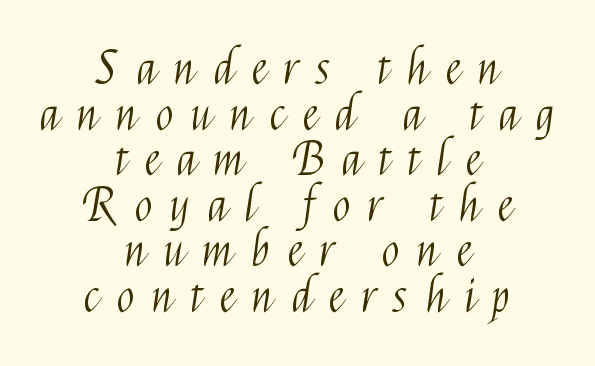
The image shows 46 px light, condensed sans-serif type; set centered, tight line spacing (0.99x), unusually wide letter spacing (+0.4 em), not underlined; medium stroke contrast and a medium x-height.
